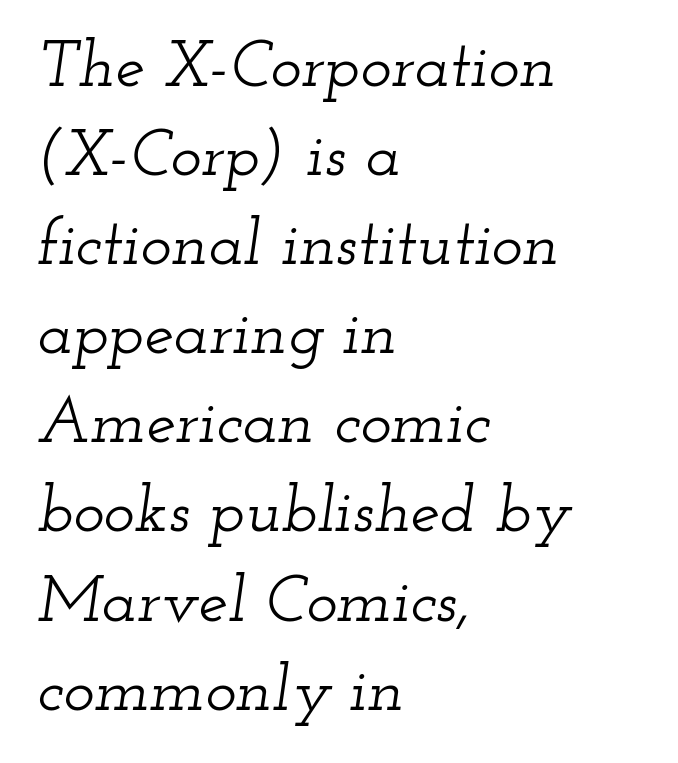
{"serif": "yes", "italic": "yes", "lean": "right", "slant_degrees": 12, "width": "wide", "stroke_contrast": "low", "x_height": "small", "monospaced": "no", "underline": "no", "align": "left", "line_spacing": "normal", "line_spacing_ratio": 1.35, "letter_spacing": "normal", "letter_spacing_em": 0.0, "glyph_px": 66}
